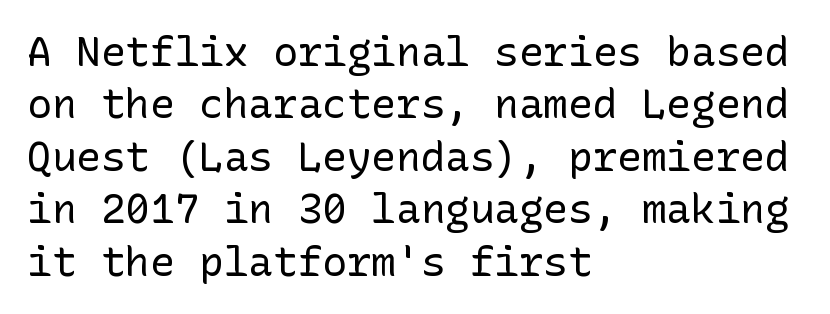
Q: Is the text bold? A: No.
Q: Is the text italic (slanted)? A: No, it is upright.
Q: Is the typeface a serif or a sans-serif typeface? A: Sans-serif.
Q: Is the text underlined? A: No.
Q: How is the paragraph aligned? A: Left-aligned.
Q: Is the spacing between letters normal or unusually wide? A: Normal.
Q: Is the spacing between lines tight, normal or loose? A: Normal.
Q: Width (condensed, normal, or wide)? A: Normal.
Q: Stroke contrast? A: Low.
Q: x-height? A: Medium.
